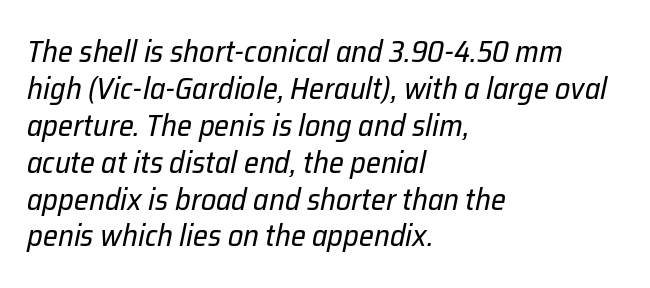
The image shows 30 px regular-weight type, italic (leaning right); set left-aligned, line spacing 1.23x, normal letter spacing, not underlined; low stroke contrast and a medium x-height.
